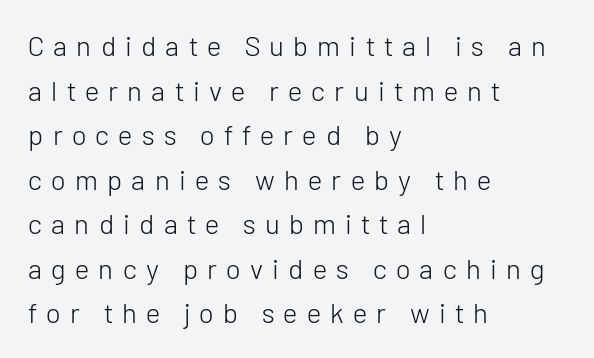
{"serif": "no", "italic": "no", "bold": "no", "weight": "light", "width": "normal", "stroke_contrast": "low", "x_height": "medium", "monospaced": "no", "underline": "no", "align": "left", "line_spacing": "normal", "line_spacing_ratio": 1.59, "letter_spacing": "wide", "letter_spacing_em": 0.33, "glyph_px": 28}
